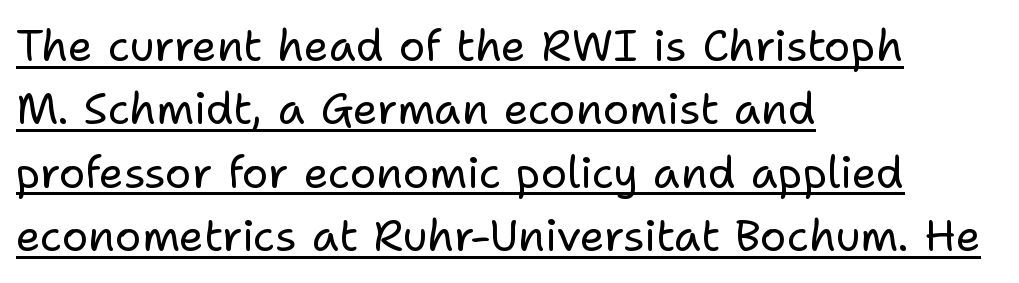
Q: Is the text bold? A: No.
Q: Is the text italic (slanted)? A: No, it is upright.
Q: Is the typeface a serif or a sans-serif typeface? A: Sans-serif.
Q: Is the text underlined? A: Yes.
Q: How is the paragraph aligned? A: Left-aligned.
Q: Is the spacing between letters normal or unusually wide? A: Normal.
Q: Is the spacing between lines tight, normal or loose? A: Normal.
Q: Width (condensed, normal, or wide)? A: Normal.
Q: Stroke contrast? A: Low.
Q: x-height? A: Medium.
Q: Monospaced? A: No.
